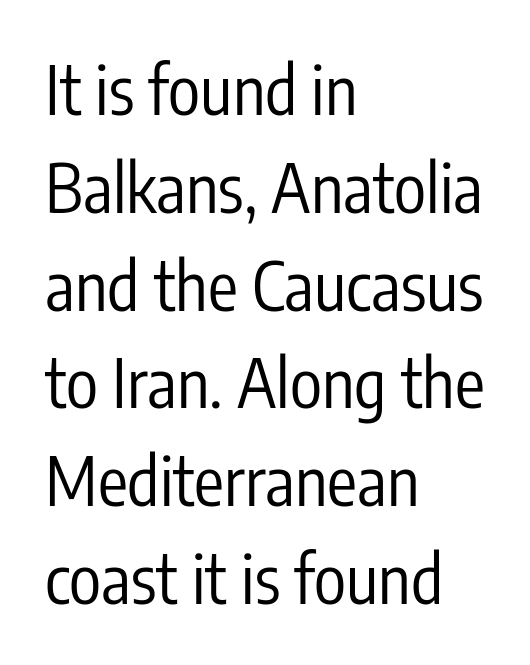
The image shows 67 px regular-weight, condensed sans-serif type, upright; set left-aligned, normal line spacing (1.46x), normal letter spacing, not underlined; low stroke contrast and a medium x-height.
